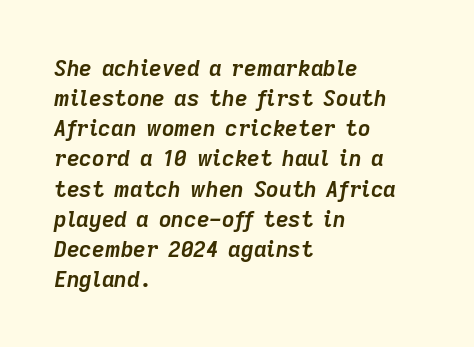
{"italic": "yes", "lean": "right", "slant_degrees": 9, "bold": "yes", "underline": "no", "align": "left", "line_spacing": "normal", "line_spacing_ratio": 1.37, "letter_spacing": "normal", "letter_spacing_em": 0.0, "glyph_px": 22}
